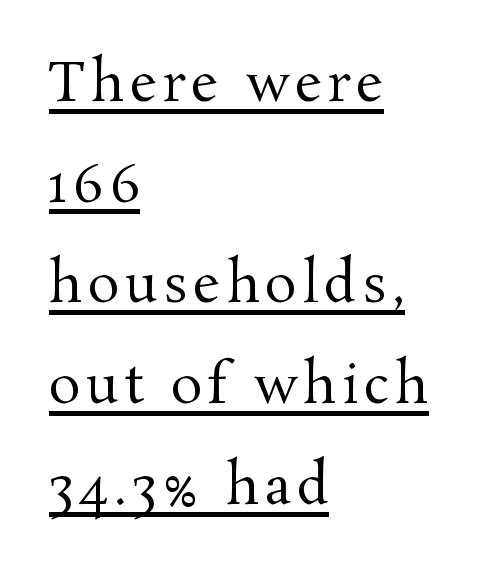
The image shows 53 px regular-weight serif type, upright; set left-aligned, loose line spacing (1.9x), underlined; medium stroke contrast and a medium x-height.
